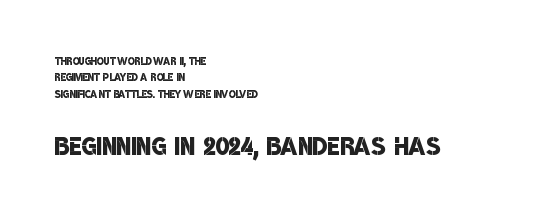
{"serif": "no", "bold": "semi", "weight": "semibold", "width": "condensed", "stroke_contrast": "low", "x_height": "large", "monospaced": "no", "underline": "no", "align": "left", "line_spacing_ratio": 1.17, "letter_spacing": "normal", "letter_spacing_em": 0.0, "larger_block": "second", "size_ratio": 2.43, "glyph_px": 34}
